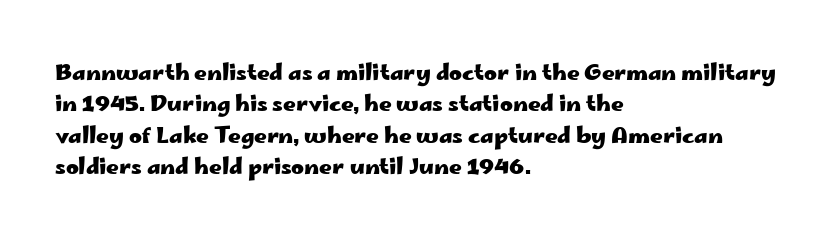
{"italic": "no", "bold": "yes", "underline": "no", "align": "left", "line_spacing": "normal", "line_spacing_ratio": 1.43, "letter_spacing": "normal", "letter_spacing_em": 0.0, "glyph_px": 22}
